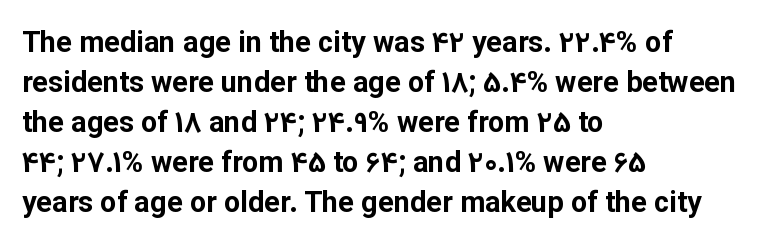
{"serif": "no", "italic": "no", "bold": "yes", "weight": "bold", "width": "normal", "stroke_contrast": "low", "x_height": "medium", "monospaced": "no", "underline": "no", "align": "left", "line_spacing": "normal", "line_spacing_ratio": 1.38, "letter_spacing": "normal", "letter_spacing_em": 0.0, "glyph_px": 29}
